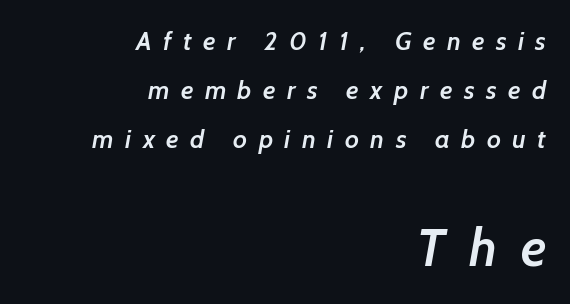
{"serif": "no", "bold": "semi", "weight": "semibold", "width": "normal", "stroke_contrast": "low", "x_height": "medium", "monospaced": "no", "underline": "no", "align": "right", "line_spacing_ratio": 1.89, "letter_spacing": "wide", "letter_spacing_em": 0.44, "larger_block": "second", "size_ratio": 2.04, "glyph_px": 53}
